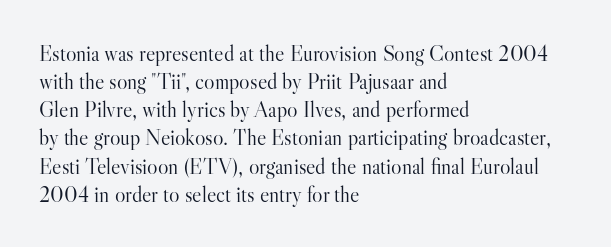
{"italic": "no", "bold": "no", "underline": "no", "align": "left", "line_spacing": "normal", "line_spacing_ratio": 1.28, "letter_spacing": "normal", "letter_spacing_em": 0.0, "glyph_px": 22}
